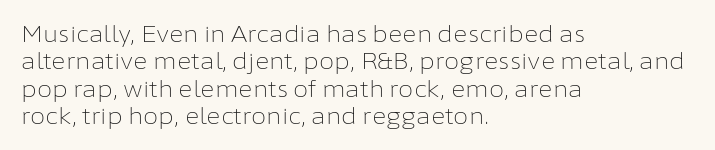
Q: Is the text bold? A: No.
Q: Is the text italic (slanted)? A: No, it is upright.
Q: Is the text underlined? A: No.
Q: How is the paragraph aligned? A: Left-aligned.
Q: Is the spacing between letters normal or unusually wide? A: Normal.
